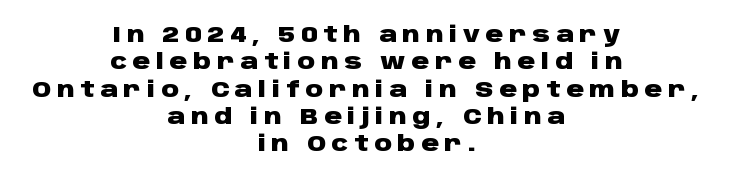
Q: Is the text bold? A: Yes.
Q: Is the text italic (slanted)? A: No, it is upright.
Q: Is the text underlined? A: No.
Q: How is the paragraph aligned? A: Centered.
Q: Is the spacing between letters normal or unusually wide? A: Unusually wide.
